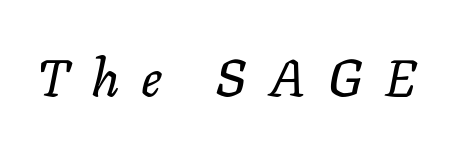
Q: Is the text italic (slanted)? A: Yes, it leans right by about 11 degrees.
Q: Is the text underlined? A: No.
Q: Is the spacing between letters normal or unusually wide? A: Unusually wide.
Q: Width (condensed, normal, or wide)? A: Normal.
Q: Stroke contrast? A: Low.
Q: x-height? A: Medium.
Q: Monospaced? A: No.
